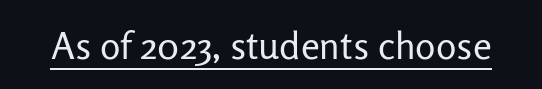
{"serif": "no", "italic": "no", "bold": "no", "weight": "regular", "width": "normal", "stroke_contrast": "low", "x_height": "medium", "monospaced": "no", "underline": "yes", "letter_spacing": "normal", "letter_spacing_em": 0.0, "glyph_px": 38}
